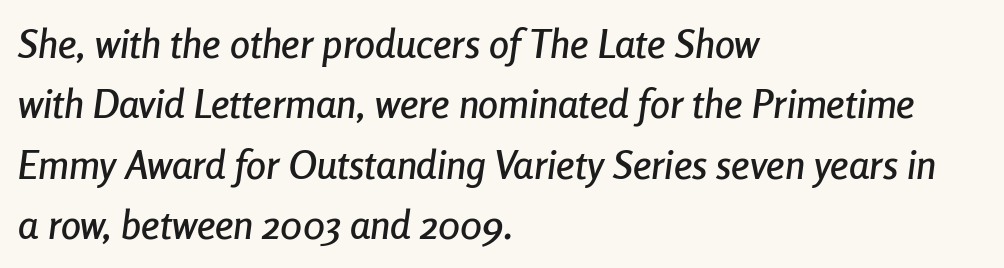
{"italic": "yes", "lean": "right", "slant_degrees": 8, "width": "condensed", "stroke_contrast": "low", "x_height": "medium", "monospaced": "no", "underline": "no", "align": "left", "line_spacing": "normal", "line_spacing_ratio": 1.51, "letter_spacing": "normal", "letter_spacing_em": 0.0, "glyph_px": 40}
